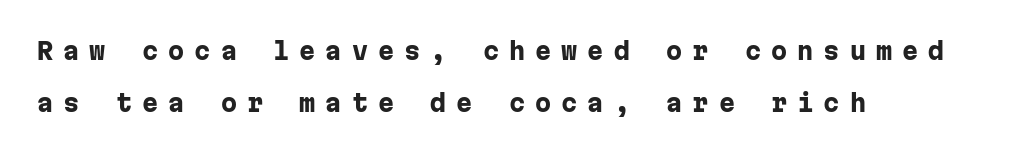
The typesetter chose a ragged-right arrangement here. Vertical strokes here are truly vertical. Each row of text sits above clean, open space. How heavy is the stroke? Heavy — this is a bold. Substantial extra tracking has been applied to these lines.
